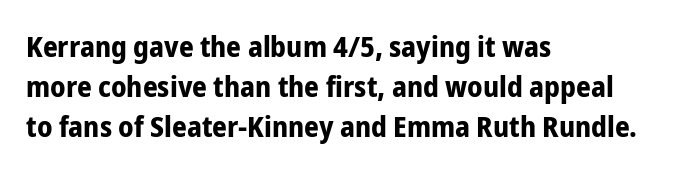
Q: Is the text bold? A: Yes.
Q: Is the text italic (slanted)? A: No, it is upright.
Q: Is the typeface a serif or a sans-serif typeface? A: Sans-serif.
Q: Is the text underlined? A: No.
Q: How is the paragraph aligned? A: Left-aligned.
Q: Is the spacing between letters normal or unusually wide? A: Normal.
Q: Is the spacing between lines tight, normal or loose? A: Normal.
Q: Width (condensed, normal, or wide)? A: Condensed.
Q: Stroke contrast? A: Low.
Q: x-height? A: Medium.
Q: Monospaced? A: No.
